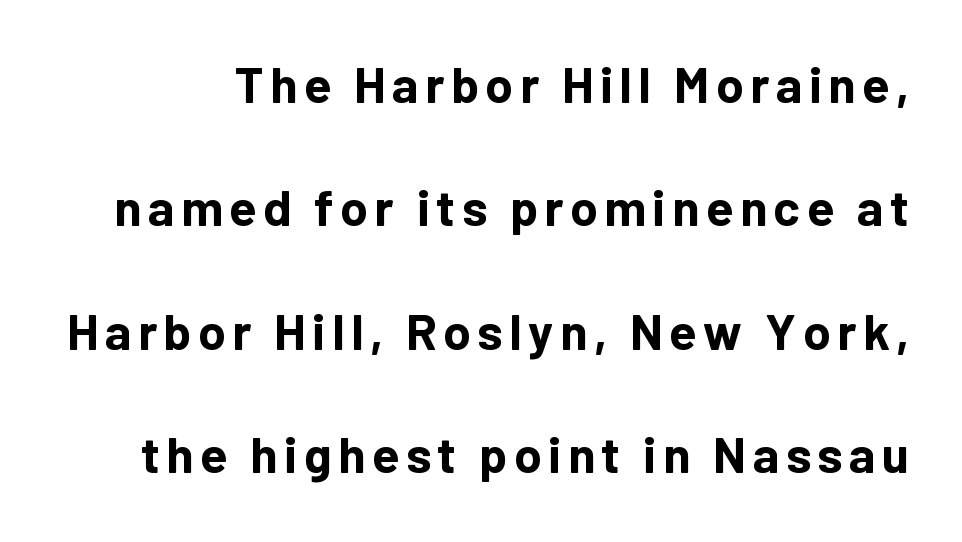
{"serif": "no", "italic": "no", "bold": "yes", "weight": "bold", "width": "normal", "stroke_contrast": "low", "x_height": "medium", "monospaced": "no", "underline": "no", "line_spacing": "loose", "line_spacing_ratio": 2.47, "glyph_px": 50}
